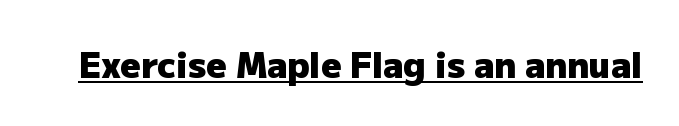
The letters advance in unequal steps, a hallmark of proportional type. The words here are underlined. Are there feet on the stems? There aren't — it's a sans. In terms of weight, the rendering is a true, heavy bold. These lines keep a tight, regular rhythm from letter to letter.
